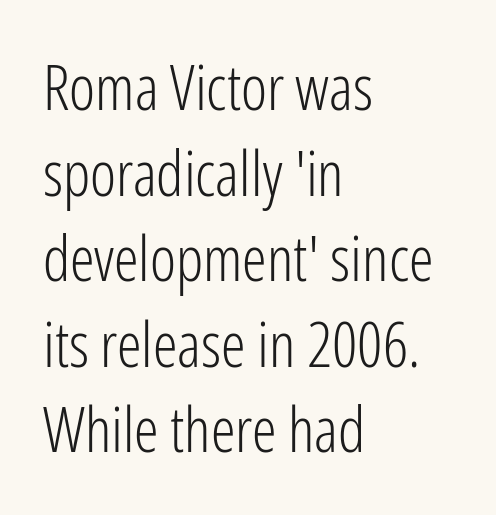
{"serif": "no", "italic": "no", "bold": "no", "weight": "light", "width": "condensed", "stroke_contrast": "low", "x_height": "medium", "monospaced": "no", "underline": "no", "align": "left", "line_spacing": "normal", "line_spacing_ratio": 1.38, "letter_spacing": "normal", "letter_spacing_em": 0.0, "glyph_px": 62}
